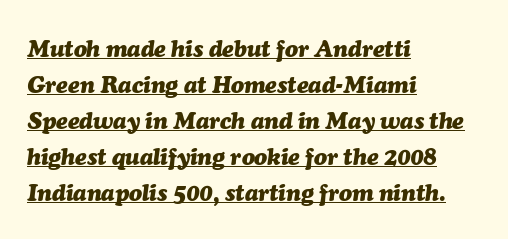
{"italic": "yes", "lean": "right", "slant_degrees": 7, "bold": "yes", "underline": "yes", "align": "left", "line_spacing": "normal", "line_spacing_ratio": 1.5, "letter_spacing": "normal", "letter_spacing_em": 0.0, "glyph_px": 24}
